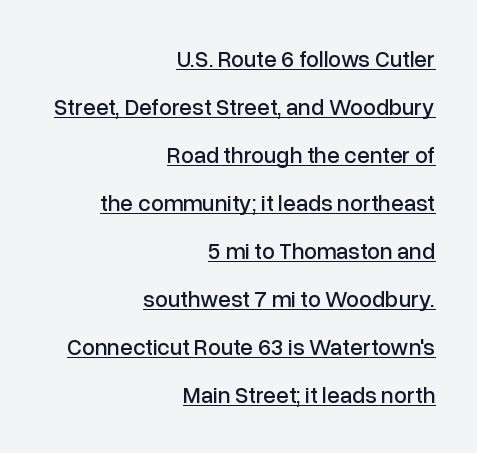
Honestly, the underline is the first thing you notice here. A student would call this right alignment; a typographer would say flush right, rag left. The line texture is even and compact thanks to regular tracking. Is there any slant? The stems are plumb. Summary of vertical rhythm: relaxed, with wide interline spacing.
